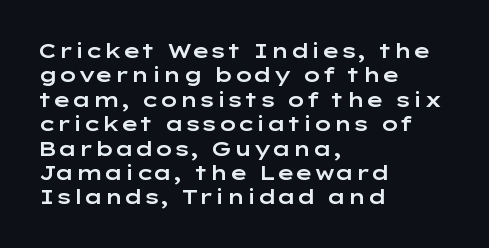
{"italic": "no", "underline": "no", "align": "left", "line_spacing_ratio": 1.22, "letter_spacing": "normal", "letter_spacing_em": 0.0, "glyph_px": 20}
